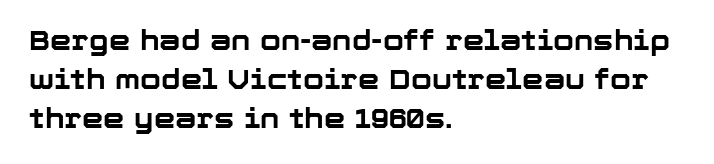
The typography opts for an upright posture over an oblique one. The face used here has the dense, thick strokes of a bold. Words float on clear page, feet unadorned. The typesetter chose a ragged-right arrangement here.
